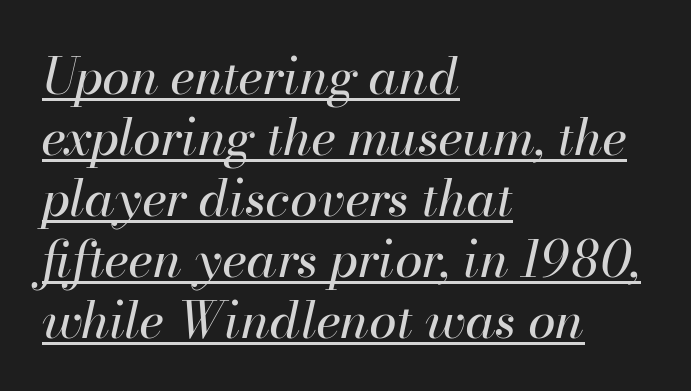
The image shows 50 px regular-weight type, italic (leaning right); set left-aligned, line spacing 1.22x, normal letter spacing, underlined; high stroke contrast and a small x-height.
